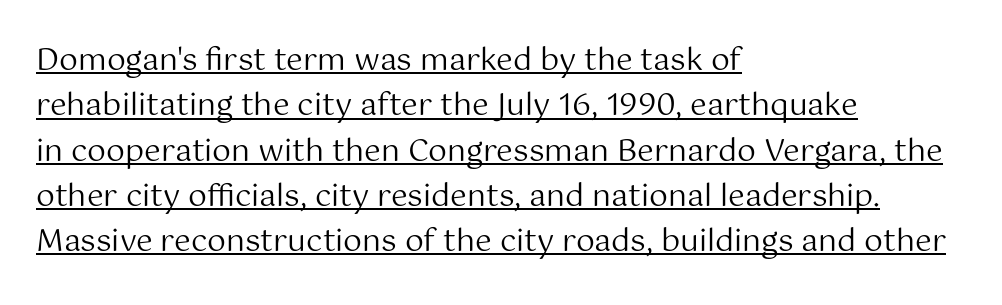
The image shows 30 px regular-weight sans-serif type, upright; set left-aligned, normal line spacing (1.51x), normal letter spacing, underlined; medium stroke contrast and a medium x-height.
